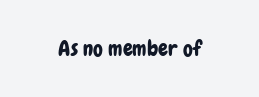
Inter-character spacing is left at the font's built-in metrics. The letters stand straight up with perfectly vertical stems. Underlining? Definitely not there. One-word summary of the alignment: center.
